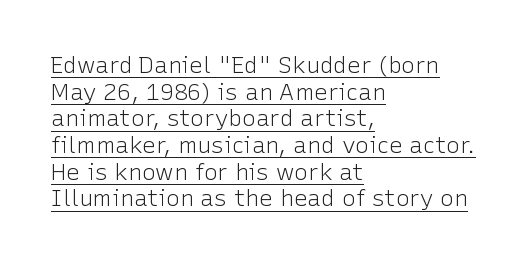
Q: Is the text bold? A: No.
Q: Is the text italic (slanted)? A: No, it is upright.
Q: Is the text underlined? A: Yes.
Q: How is the paragraph aligned? A: Left-aligned.
Q: Is the spacing between letters normal or unusually wide? A: Normal.
